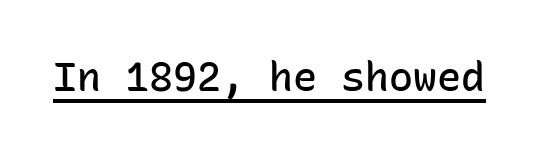
{"serif": "no", "italic": "no", "bold": "semi", "weight": "semibold", "width": "normal", "stroke_contrast": "low", "x_height": "medium", "monospaced": "yes", "underline": "yes", "letter_spacing": "normal", "letter_spacing_em": 0.0, "glyph_px": 40}
